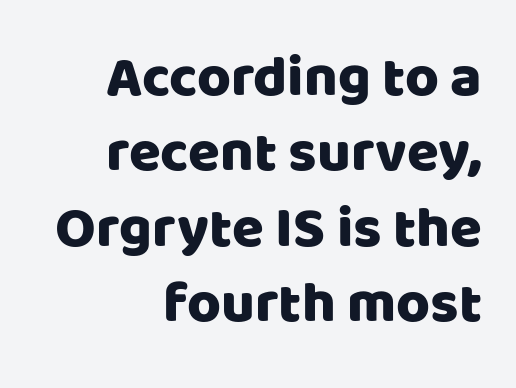
Descenders are the only things crossing below the line. Notice how descenders clear the ascenders below comfortably — that's standard leading. The designer went with a sans here, leaving each stem footless. Glyph-to-glyph distance matches everyday printed text.
